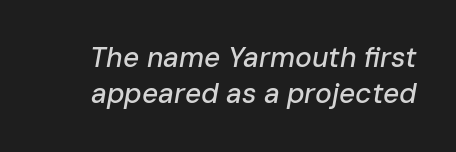
The image shows 28 px text type, italic (leaning right); set normal line spacing (1.29x), normal letter spacing, not underlined; low stroke contrast and a medium x-height.
